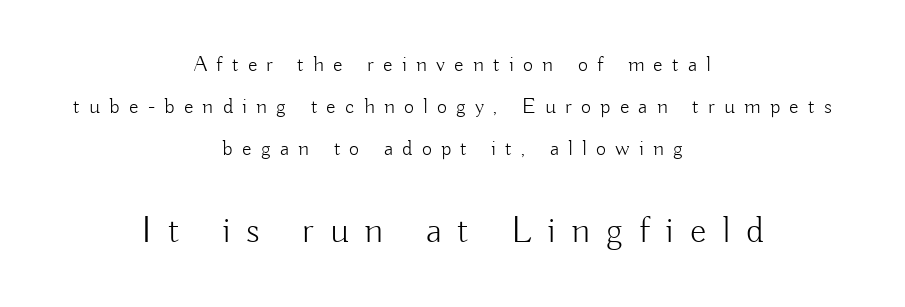
The image shows 38 px light sans-serif type, upright; set centered, loose line spacing (1.9x), unusually wide letter spacing (+0.42 em), not underlined; the second (bottom) block is 1.73x larger; low stroke contrast and a small x-height.
